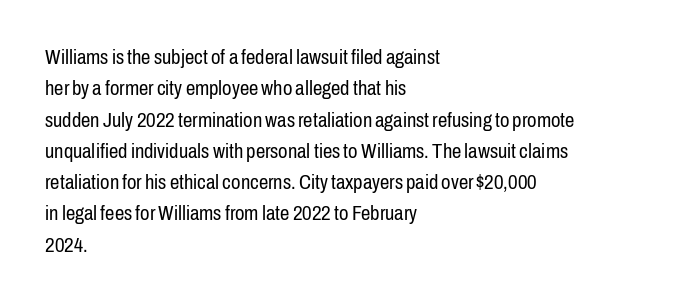
{"italic": "no", "bold": "no", "underline": "no", "align": "left", "line_spacing": "normal", "line_spacing_ratio": 1.49, "letter_spacing": "normal", "letter_spacing_em": 0.0, "glyph_px": 21}
